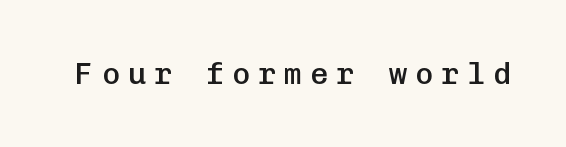
Q: Is the text bold? A: Semi-bold.
Q: Is the text italic (slanted)? A: No, it is upright.
Q: Is the typeface a serif or a sans-serif typeface? A: Sans-serif.
Q: Is the text underlined? A: No.
Q: Is the spacing between letters normal or unusually wide? A: Unusually wide.
Q: Width (condensed, normal, or wide)? A: Normal.
Q: Stroke contrast? A: Low.
Q: x-height? A: Medium.
Q: Monospaced? A: Yes.
